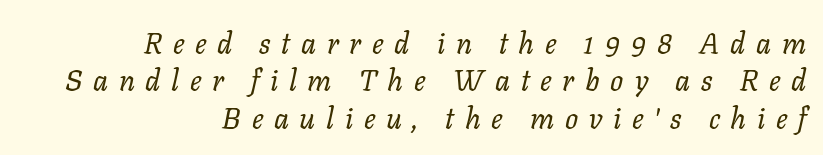
The image shows 29 px regular-weight type, italic (leaning right); set right-aligned, normal line spacing (1.29x), unusually wide letter spacing (+0.37 em), not underlined; low stroke contrast and a medium x-height.
